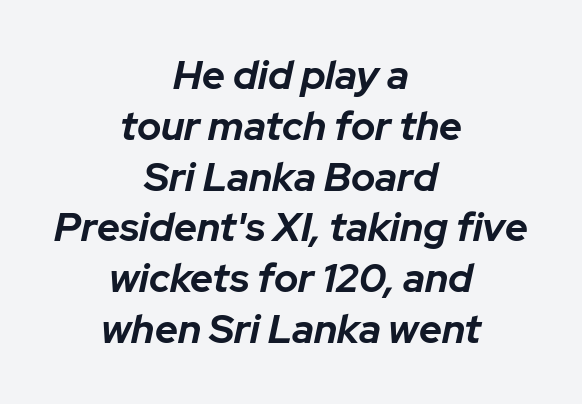
{"italic": "yes", "lean": "right", "slant_degrees": 12, "bold": "yes", "weight": "bold", "width": "normal", "stroke_contrast": "low", "x_height": "medium", "monospaced": "no", "underline": "no", "align": "center", "line_spacing": "normal", "line_spacing_ratio": 1.27, "letter_spacing": "normal", "letter_spacing_em": 0.0, "glyph_px": 40}
